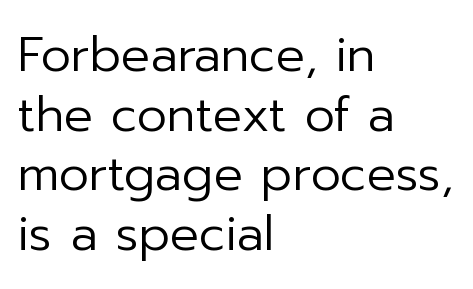
Does extra space separate the letters? No, they use regular spacing. Serif or sans? Sans — the stroke terminals are bare. The rendering uses natural spacing where letterforms have individual widths. The string is rendered with underlining switched off. Stems and bowls with no extra thickness — not bold.
